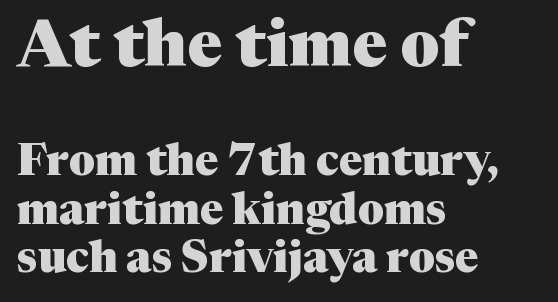
Q: Is the text bold? A: Yes.
Q: Is the text italic (slanted)? A: No, it is upright.
Q: Is the typeface a serif or a sans-serif typeface? A: Serif.
Q: Is the text underlined? A: No.
Q: How is the paragraph aligned? A: Left-aligned.
Q: Is the spacing between letters normal or unusually wide? A: Normal.
Q: Is the spacing between lines tight, normal or loose? A: Tight.
Q: Which block of text is set in a larger size, the first (top) or the second (bottom)? A: The first (top) one.
Q: Width (condensed, normal, or wide)? A: Normal.
Q: Stroke contrast? A: Medium.
Q: x-height? A: Medium.
Q: Monospaced? A: No.
